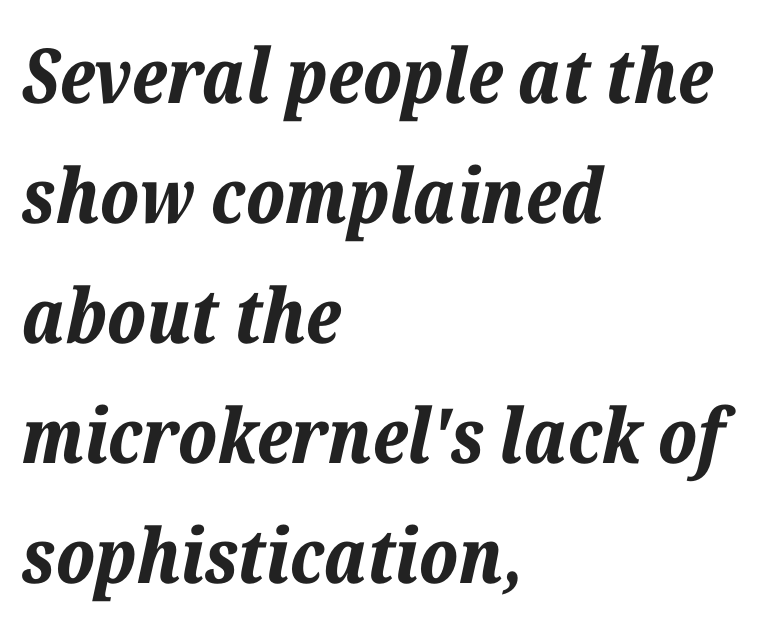
Q: Is the text bold? A: Yes.
Q: Is the text italic (slanted)? A: Yes, it leans right by about 12 degrees.
Q: Is the text underlined? A: No.
Q: How is the paragraph aligned? A: Left-aligned.
Q: Is the spacing between letters normal or unusually wide? A: Normal.
Q: Is the spacing between lines tight, normal or loose? A: Normal.
Q: Width (condensed, normal, or wide)? A: Normal.
Q: Stroke contrast? A: Low.
Q: x-height? A: Medium.
Q: Monospaced? A: No.
